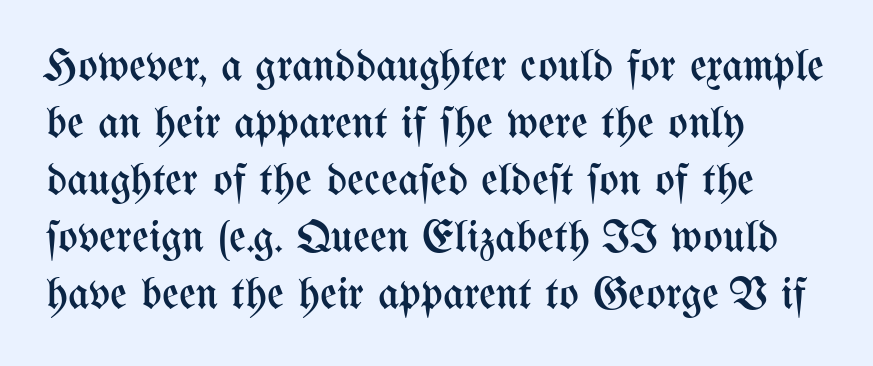
{"italic": "no", "bold": "no", "weight": "regular", "width": "condensed", "stroke_contrast": "medium", "x_height": "medium", "monospaced": "no", "underline": "no", "align": "left", "line_spacing_ratio": 1.24, "letter_spacing": "normal", "letter_spacing_em": 0.0, "glyph_px": 46}
